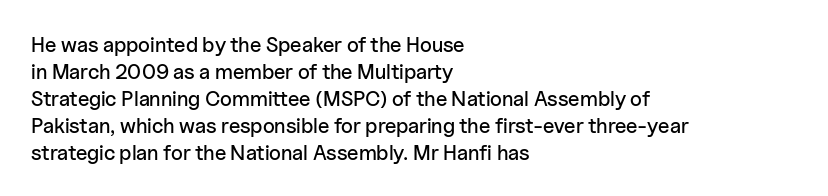
{"italic": "no", "underline": "no", "align": "left", "line_spacing": "normal", "line_spacing_ratio": 1.28, "letter_spacing": "normal", "letter_spacing_em": 0.0, "glyph_px": 21}
